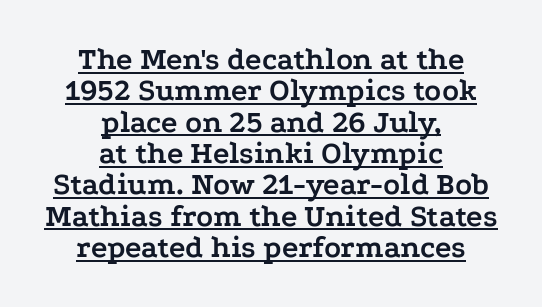
The image shows 31 px semibold, wide serif type, upright; set centered, tight line spacing (1.01x), normal letter spacing, underlined; low stroke contrast and a medium x-height.
